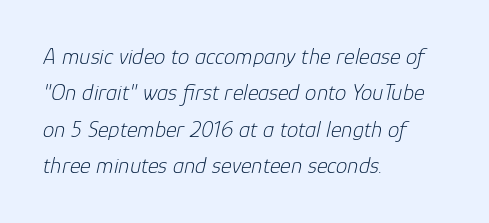
The image shows 23 px text type, italic (leaning right); set left-aligned, normal line spacing (1.58x), normal letter spacing, not underlined.
